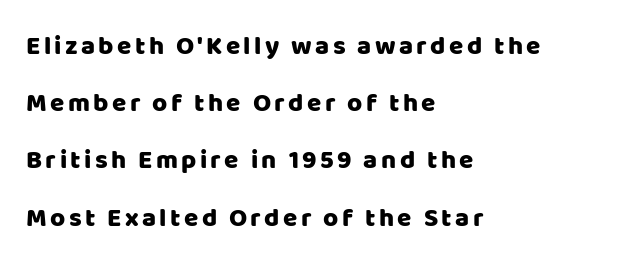
The image shows 26 px text type, upright; set left-aligned, loose line spacing (2.2x), not underlined.
